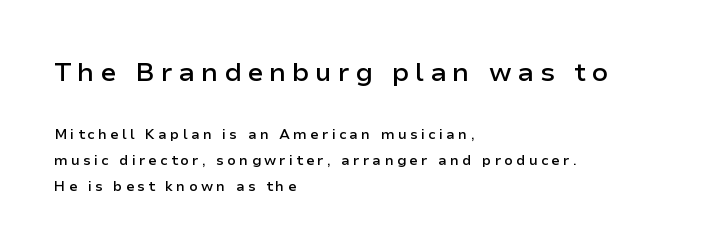
Q: Is the text bold? A: Semi-bold.
Q: Is the text italic (slanted)? A: No, it is upright.
Q: Is the text underlined? A: No.
Q: How is the paragraph aligned? A: Left-aligned.
Q: Is the spacing between letters normal or unusually wide? A: Unusually wide.
Q: Which block of text is set in a larger size, the first (top) or the second (bottom)? A: The first (top) one.
